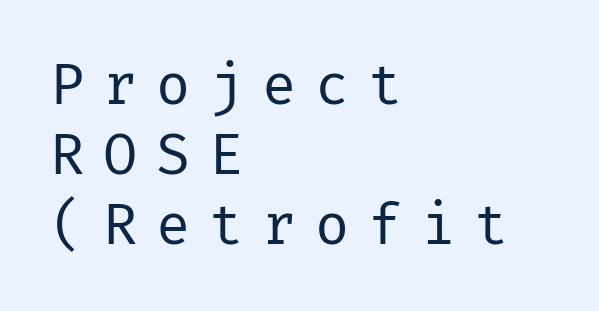
{"serif": "no", "italic": "no", "bold": "no", "weight": "regular", "width": "normal", "stroke_contrast": "low", "x_height": "medium", "underline": "no", "align": "left", "line_spacing_ratio": 1.23, "letter_spacing": "wide", "letter_spacing_em": 0.33, "glyph_px": 57}
